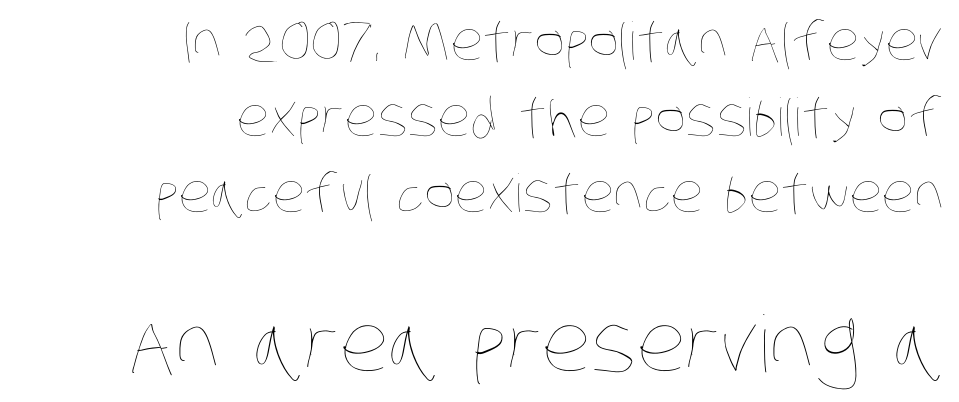
{"bold": "no", "weight": "thin", "width": "condensed", "stroke_contrast": "low", "x_height": "large", "monospaced": "no", "underline": "no", "align": "right", "line_spacing": "normal", "line_spacing_ratio": 1.46, "letter_spacing": "normal", "letter_spacing_em": 0.0, "larger_block": "second", "size_ratio": 1.5, "glyph_px": 78}
